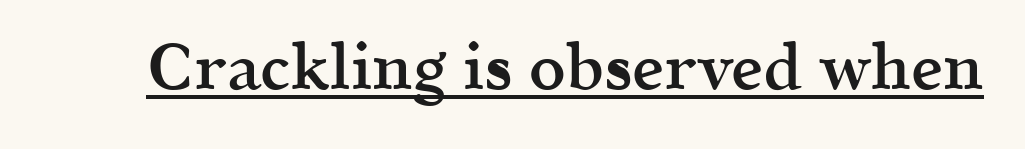
Q: Is the text bold? A: Semi-bold.
Q: Is the text italic (slanted)? A: No, it is upright.
Q: Is the typeface a serif or a sans-serif typeface? A: Serif.
Q: Is the text underlined? A: Yes.
Q: Is the spacing between letters normal or unusually wide? A: Normal.
Q: Width (condensed, normal, or wide)? A: Normal.
Q: x-height? A: Medium.
Q: Monospaced? A: No.
